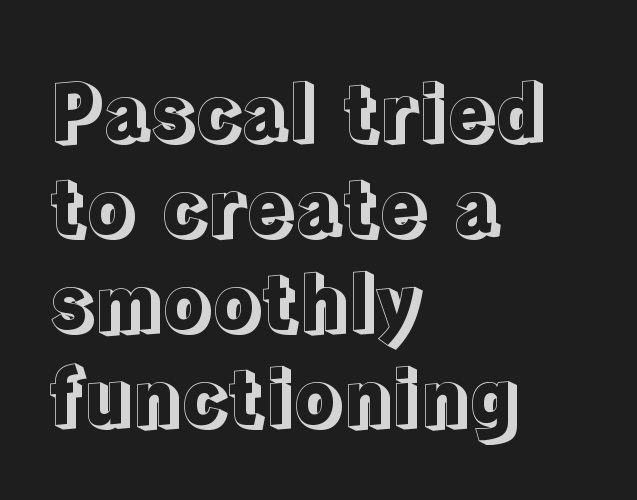
Do the letters lean? They stand straight. The letterforms sit shoulder to shoulder at normal distance. Descenders hang freely into open space. The paragraph shown leans on its left margin. Here the designer chose a conventional face with non-uniform glyph widths.
